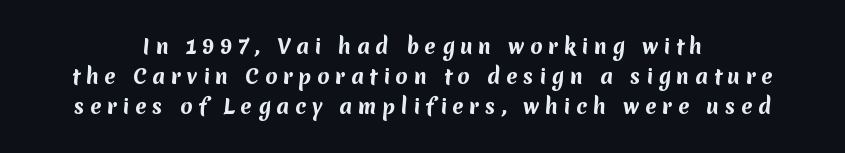
One-word summary of the alignment: center. The characters look thick and weighty, a clear bold. Does extra space separate the letters? Yes, quite a lot of it. Descender tails drop into unmarked territory.
